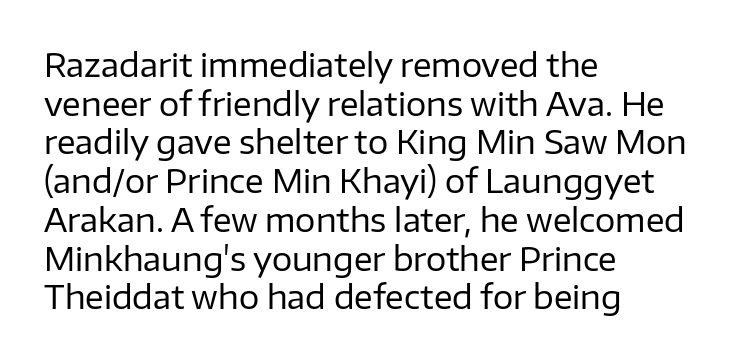
The image shows 32 px regular-weight sans-serif type, upright; set left-aligned, line spacing 1.21x, normal letter spacing, not underlined; low stroke contrast and a medium x-height.
